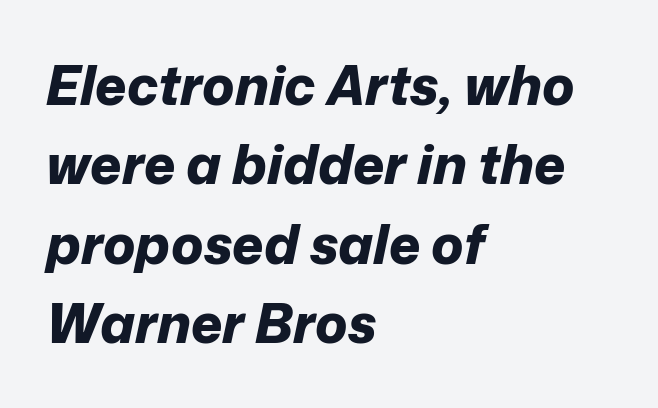
Q: Is the text bold? A: Yes.
Q: Is the text italic (slanted)? A: Yes, it leans right by about 12 degrees.
Q: Is the text underlined? A: No.
Q: How is the paragraph aligned? A: Left-aligned.
Q: Is the spacing between letters normal or unusually wide? A: Normal.
Q: Is the spacing between lines tight, normal or loose? A: Normal.
Q: Width (condensed, normal, or wide)? A: Normal.
Q: Stroke contrast? A: Low.
Q: x-height? A: Medium.
Q: Monospaced? A: No.
